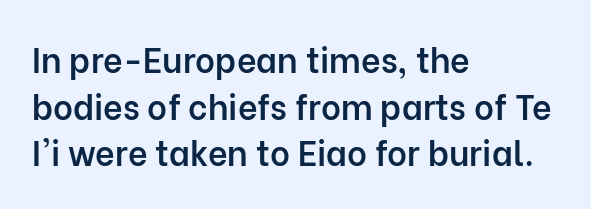
Is the letter spacing exaggerated? No — it looks like the ordinary default. Unmarked baselines from the first word to the last. Is there much room between lines? A standard amount, neither cramped nor airy. The rendering anchors every line to the left-hand side. This is the regular roman posture of the typeface. Grotesque or geometric, the face here clearly has no serifs.
